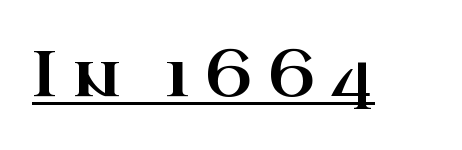
Q: Is the text italic (slanted)? A: No, it is upright.
Q: Is the typeface a serif or a sans-serif typeface? A: Serif.
Q: Is the text underlined? A: Yes.
Q: Is the spacing between letters normal or unusually wide? A: Unusually wide.
Q: Width (condensed, normal, or wide)? A: Wide.
Q: Stroke contrast? A: High.
Q: x-height? A: Small.
Q: Monospaced? A: No.
